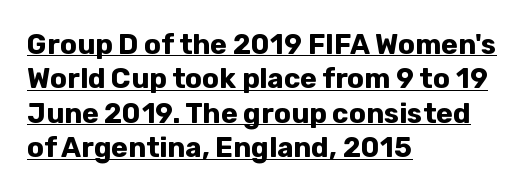
Q: Is the text bold? A: Yes.
Q: Is the text italic (slanted)? A: No, it is upright.
Q: Is the typeface a serif or a sans-serif typeface? A: Sans-serif.
Q: Is the text underlined? A: Yes.
Q: How is the paragraph aligned? A: Left-aligned.
Q: Is the spacing between letters normal or unusually wide? A: Normal.
Q: Width (condensed, normal, or wide)? A: Normal.
Q: Stroke contrast? A: Low.
Q: x-height? A: Medium.
Q: Monospaced? A: No.
